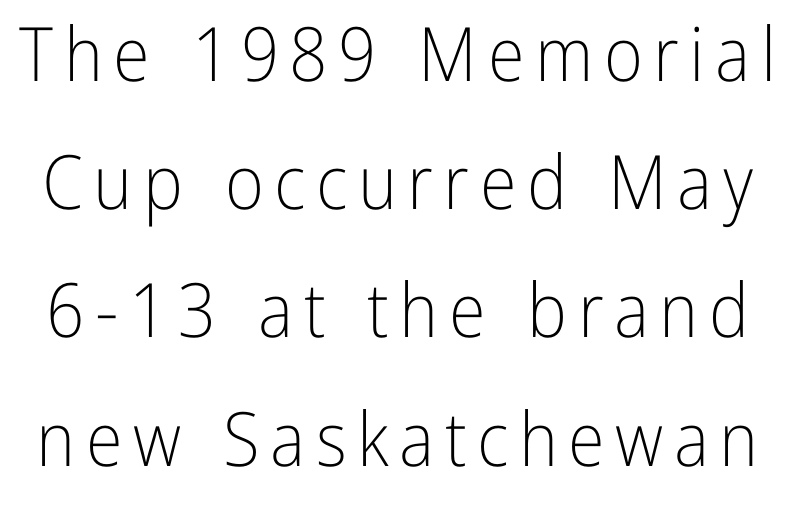
Each letter's strokes conclude bluntly, with no projecting serifs. A typesetter would mark this as roman, not italic. Each letter keeps its own natural width here, so spacing adapts to shape. Heaviness? Minimal to ordinary, like unemphasized prose.
